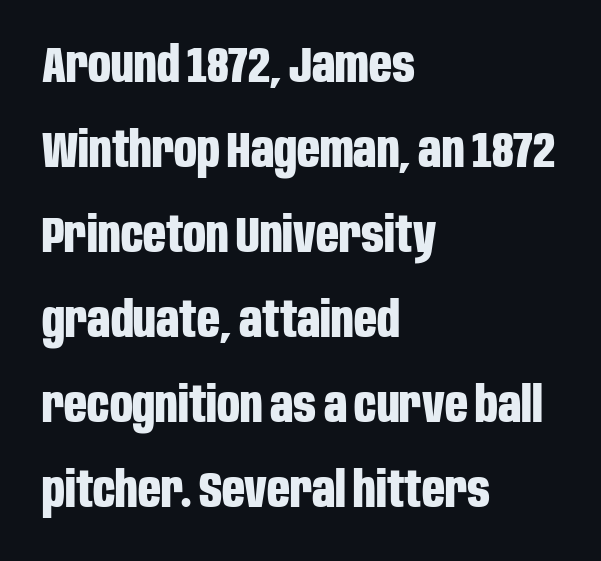
The image shows 50 px bold, condensed sans-serif type, upright; set left-aligned, normal line spacing (1.7x), normal letter spacing, not underlined; low stroke contrast and a large x-height.
